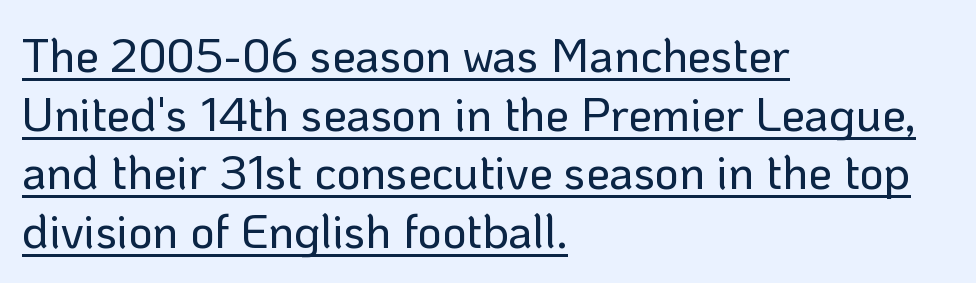
Q: Is the text italic (slanted)? A: No, it is upright.
Q: Is the typeface a serif or a sans-serif typeface? A: Sans-serif.
Q: Is the text underlined? A: Yes.
Q: How is the paragraph aligned? A: Left-aligned.
Q: Is the spacing between letters normal or unusually wide? A: Normal.
Q: Is the spacing between lines tight, normal or loose? A: Normal.
Q: Width (condensed, normal, or wide)? A: Normal.
Q: Stroke contrast? A: Low.
Q: x-height? A: Medium.
Q: Monospaced? A: No.
